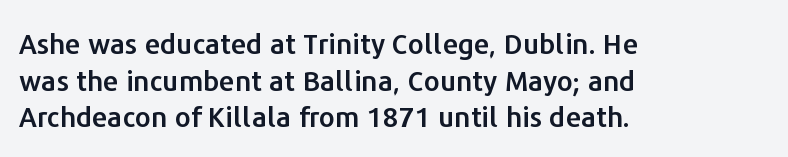
{"serif": "no", "italic": "no", "width": "normal", "stroke_contrast": "low", "x_height": "medium", "monospaced": "no", "underline": "no", "align": "left", "line_spacing": "normal", "line_spacing_ratio": 1.31, "letter_spacing": "normal", "letter_spacing_em": 0.0, "glyph_px": 28}
